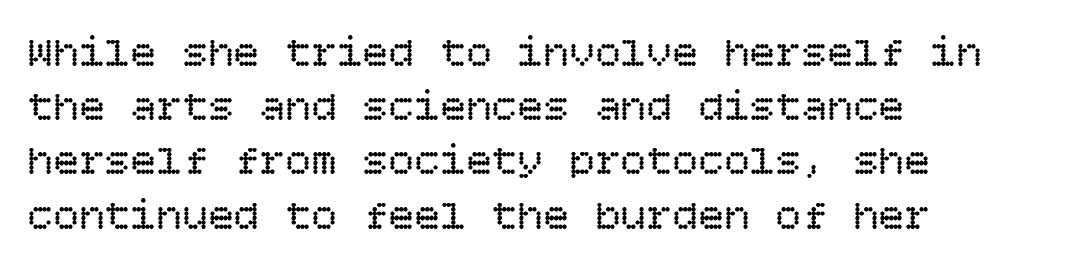
{"italic": "no", "bold": "no", "weight": "regular", "width": "normal", "stroke_contrast": "low", "x_height": "large", "underline": "no", "align": "left", "line_spacing": "normal", "line_spacing_ratio": 1.26, "letter_spacing": "normal", "letter_spacing_em": 0.0, "glyph_px": 43}
